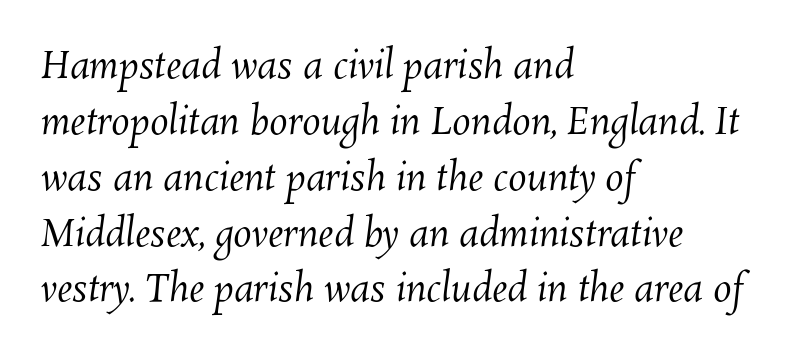
Q: Is the text bold? A: No.
Q: Is the text underlined? A: No.
Q: How is the paragraph aligned? A: Left-aligned.
Q: Is the spacing between letters normal or unusually wide? A: Normal.
Q: Is the spacing between lines tight, normal or loose? A: Normal.
Q: Width (condensed, normal, or wide)? A: Normal.
Q: Stroke contrast? A: Medium.
Q: x-height? A: Medium.
Q: Monospaced? A: No.
